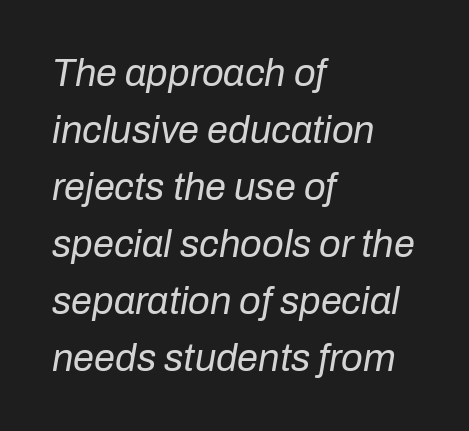
{"italic": "yes", "lean": "right", "slant_degrees": 10, "bold": "no", "weight": "regular", "width": "normal", "stroke_contrast": "low", "x_height": "medium", "monospaced": "no", "underline": "no", "align": "left", "line_spacing": "normal", "line_spacing_ratio": 1.5, "letter_spacing": "normal", "letter_spacing_em": 0.0, "glyph_px": 38}
